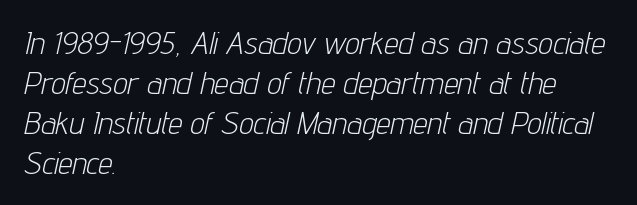
The image shows 32 px light, condensed type, italic (leaning right); set left-aligned, normal line spacing (1.25x), normal letter spacing, not underlined; low stroke contrast and a medium x-height.
